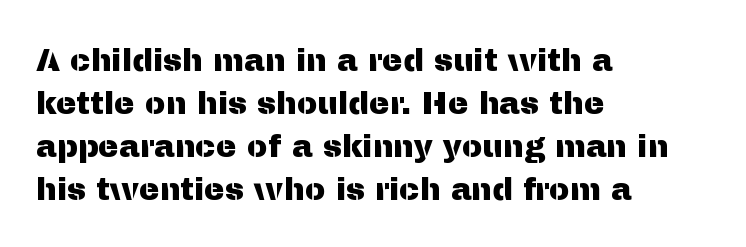
Does the lettering tilt? It doesn't — this is upright. Think of a printed novel: that variable character pitch is what you see here. Reading down the block, your eye returns to a fixed left position each line. The letterforms sit shoulder to shoulder at normal distance. Compared with typical paragraphs, the rows here are spaced about the same. Unmarked baselines from the first word to the last.
